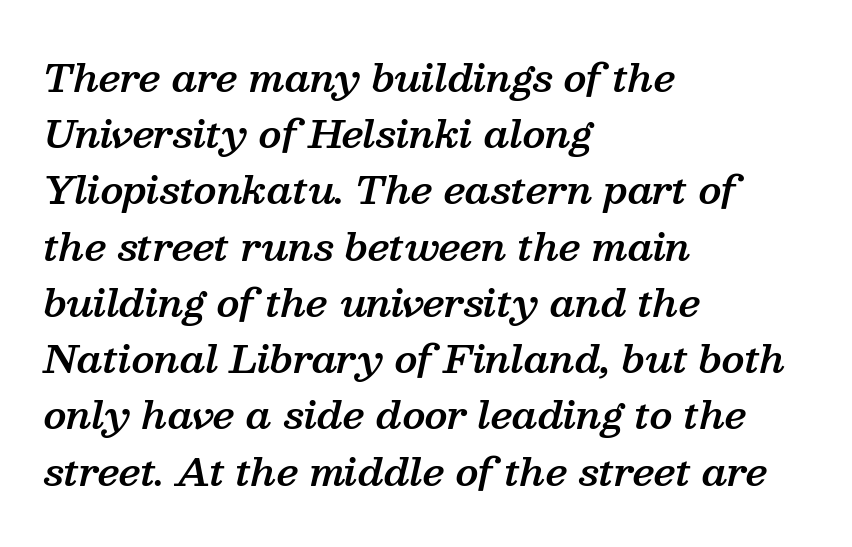
{"serif": "yes", "italic": "yes", "lean": "right", "slant_degrees": 13, "bold": "semi", "weight": "semibold", "width": "normal", "stroke_contrast": "medium", "x_height": "medium", "monospaced": "no", "underline": "no", "align": "left", "line_spacing": "normal", "line_spacing_ratio": 1.48, "letter_spacing": "normal", "letter_spacing_em": 0.0, "glyph_px": 38}
